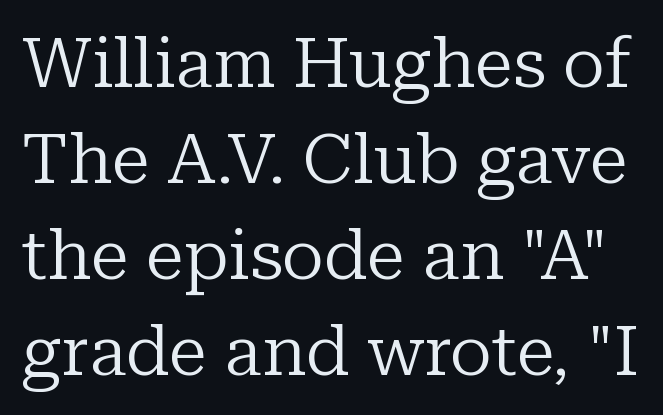
The image shows 70 px regular-weight serif type, upright; set normal line spacing (1.37x), normal letter spacing, not underlined; low stroke contrast and a medium x-height.
